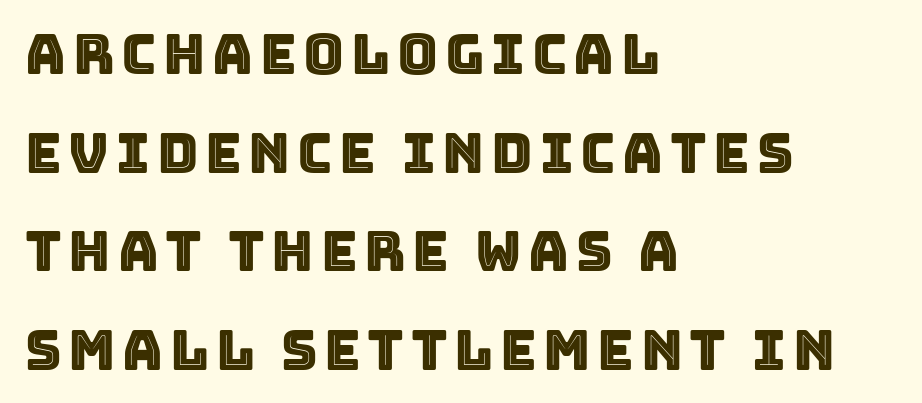
{"italic": "no", "width": "normal", "x_height": "large", "monospaced": "no", "underline": "no", "align": "left", "line_spacing_ratio": 1.76, "glyph_px": 56}
